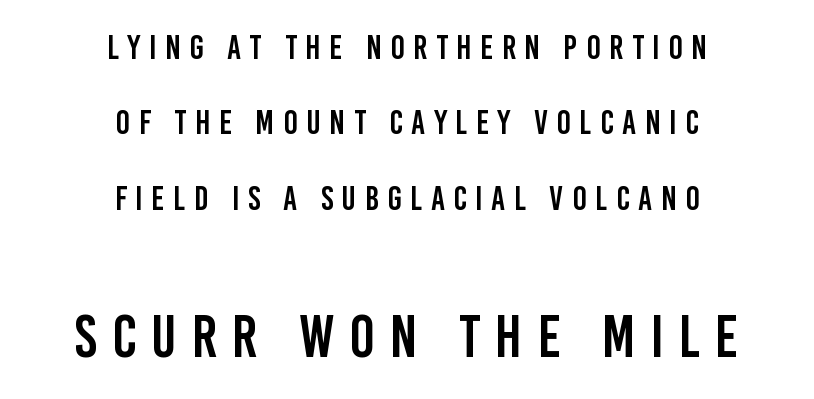
Q: Is the text italic (slanted)? A: No, it is upright.
Q: Is the typeface a serif or a sans-serif typeface? A: Sans-serif.
Q: Is the text underlined? A: No.
Q: How is the paragraph aligned? A: Centered.
Q: Is the spacing between letters normal or unusually wide? A: Unusually wide.
Q: Is the spacing between lines tight, normal or loose? A: Loose.
Q: Which block of text is set in a larger size, the first (top) or the second (bottom)? A: The second (bottom) one.
Q: Width (condensed, normal, or wide)? A: Condensed.
Q: Stroke contrast? A: Low.
Q: x-height? A: Large.
Q: Monospaced? A: No.
